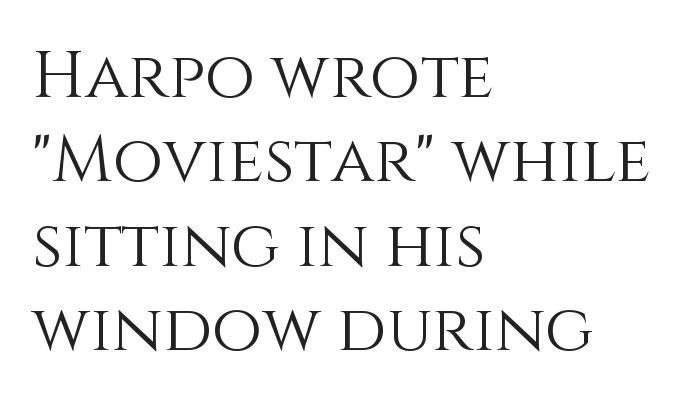
Q: Is the text bold? A: No.
Q: Is the text italic (slanted)? A: No, it is upright.
Q: Is the text underlined? A: No.
Q: How is the paragraph aligned? A: Left-aligned.
Q: Is the spacing between letters normal or unusually wide? A: Normal.
Q: Is the spacing between lines tight, normal or loose? A: Normal.
Q: Width (condensed, normal, or wide)? A: Normal.
Q: Stroke contrast? A: Medium.
Q: x-height? A: Large.
Q: Monospaced? A: No.
